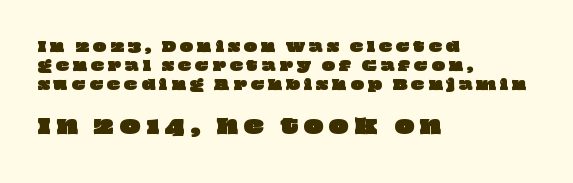
These lines are set flush left with a ragged right edge. Beneath every word, the page is bare. The type is letterspaced generously, with wide tracking. Students, observe: this is what conventionally led text looks like. Size contrast runs from small at the top to large at the bottom.
